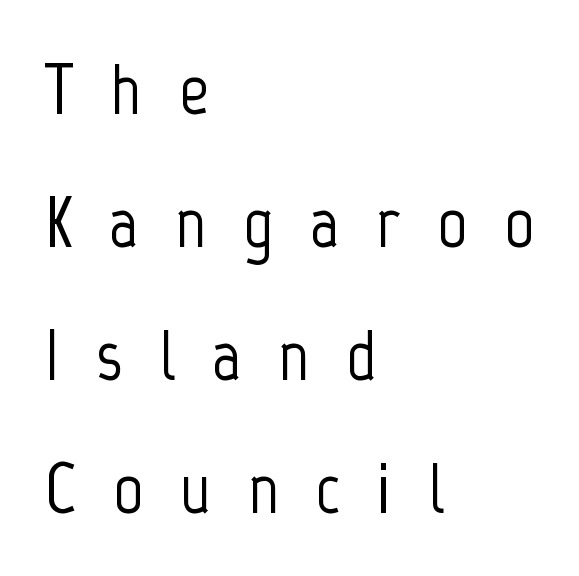
The image shows 73 px condensed sans-serif type, upright; set left-aligned, line spacing 1.82x, unusually wide letter spacing (+0.5 em), not underlined; low stroke contrast and a medium x-height.
